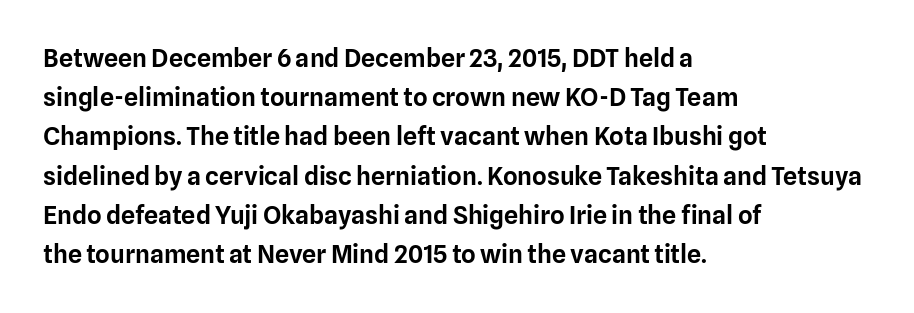
Q: Is the text italic (slanted)? A: No, it is upright.
Q: Is the text underlined? A: No.
Q: How is the paragraph aligned? A: Left-aligned.
Q: Is the spacing between letters normal or unusually wide? A: Normal.
Q: Is the spacing between lines tight, normal or loose? A: Normal.
